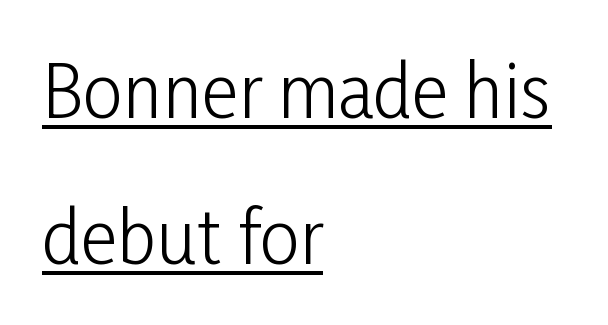
The image shows 71 px light, condensed sans-serif type, upright; set left-aligned, loose line spacing (2.05x), normal letter spacing, underlined; low stroke contrast and a medium x-height.
